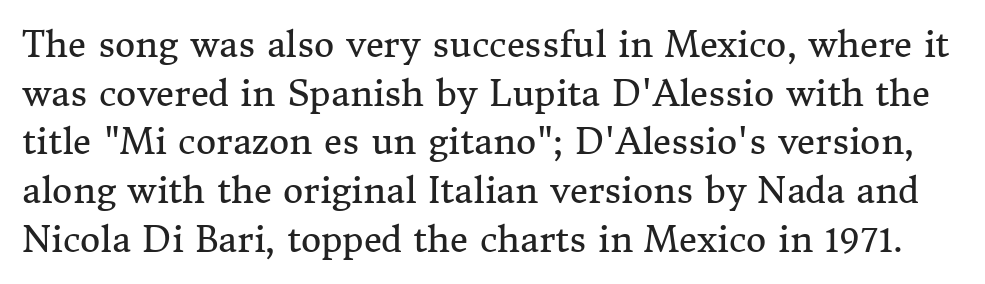
Q: Is the text bold? A: No.
Q: Is the text italic (slanted)? A: No, it is upright.
Q: Is the typeface a serif or a sans-serif typeface? A: Serif.
Q: Is the text underlined? A: No.
Q: Is the spacing between letters normal or unusually wide? A: Normal.
Q: Is the spacing between lines tight, normal or loose? A: Normal.
Q: Width (condensed, normal, or wide)? A: Normal.
Q: Stroke contrast? A: Medium.
Q: x-height? A: Medium.
Q: Monospaced? A: No.
